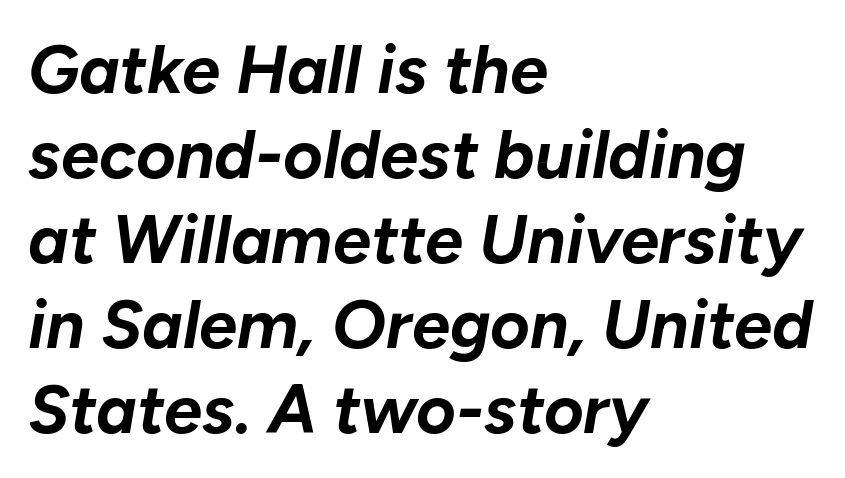
The image shows 68 px bold type, italic (leaning right); set left-aligned, normal line spacing (1.25x), normal letter spacing, not underlined; low stroke contrast and a medium x-height.
